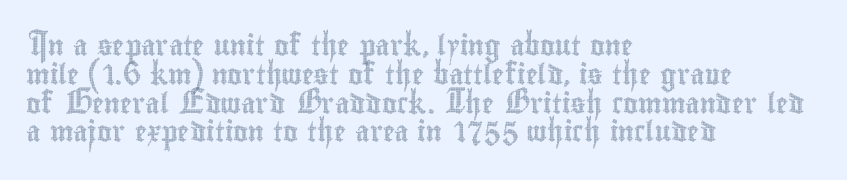
{"italic": "no", "underline": "no", "align": "left", "line_spacing": "normal", "line_spacing_ratio": 1.44, "letter_spacing": "normal", "letter_spacing_em": 0.0, "glyph_px": 20}
